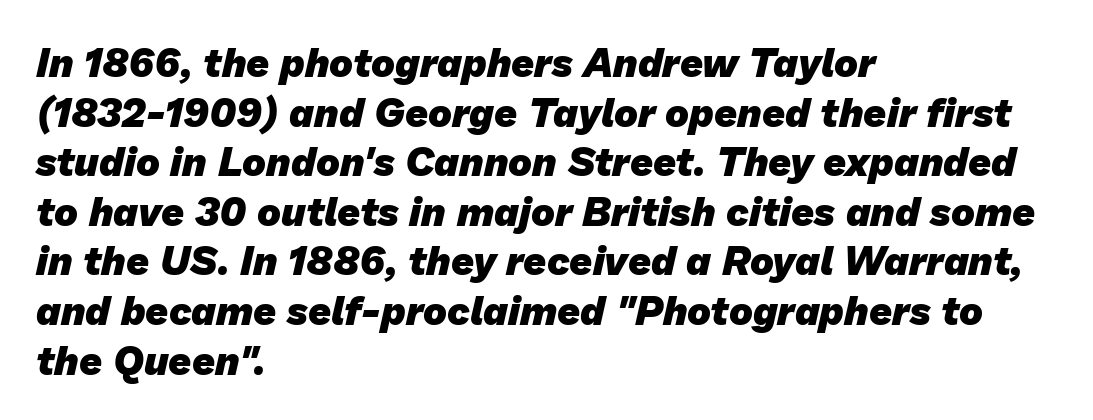
All the whitespace from short lines collects on the right. Classification — sans serif. The strip under each line holds only bare page. Proportional: the letters do not fall into vertical columns.
